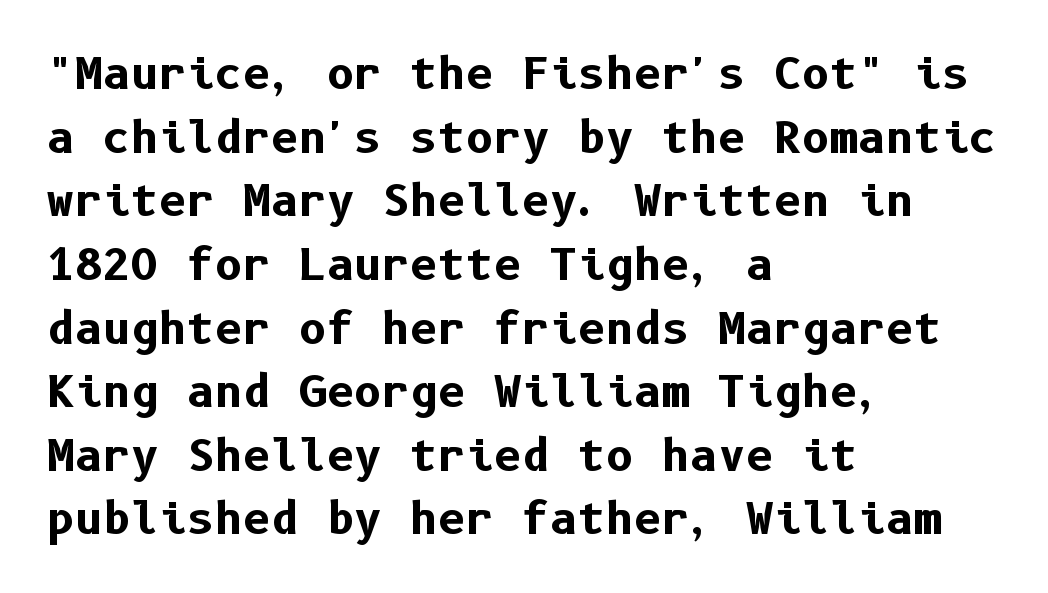
{"serif": "no", "italic": "no", "bold": "yes", "weight": "bold", "width": "normal", "stroke_contrast": "low", "x_height": "medium", "underline": "no", "align": "left", "line_spacing": "normal", "line_spacing_ratio": 1.48, "letter_spacing": "normal", "letter_spacing_em": 0.0, "glyph_px": 43}
